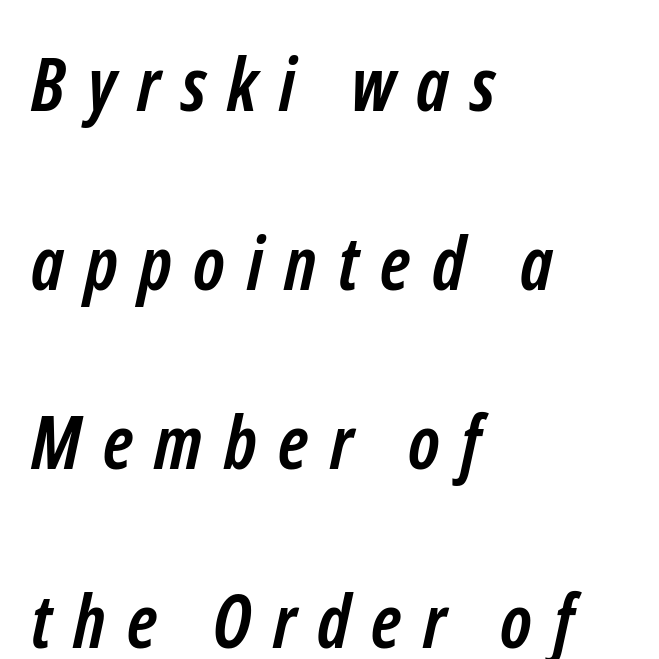
{"serif": "no", "bold": "yes", "weight": "semibold", "width": "condensed", "stroke_contrast": "low", "x_height": "medium", "monospaced": "no", "underline": "no", "align": "left", "line_spacing": "loose", "line_spacing_ratio": 2.42, "letter_spacing": "wide", "letter_spacing_em": 0.29, "glyph_px": 74}
